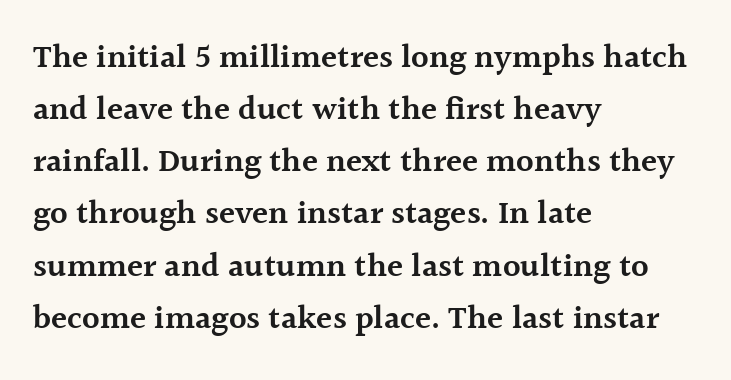
{"serif": "yes", "italic": "no", "bold": "semi", "weight": "semibold", "width": "normal", "x_height": "medium", "monospaced": "no", "underline": "no", "align": "left", "line_spacing": "normal", "line_spacing_ratio": 1.58, "letter_spacing": "normal", "letter_spacing_em": 0.0, "glyph_px": 33}
